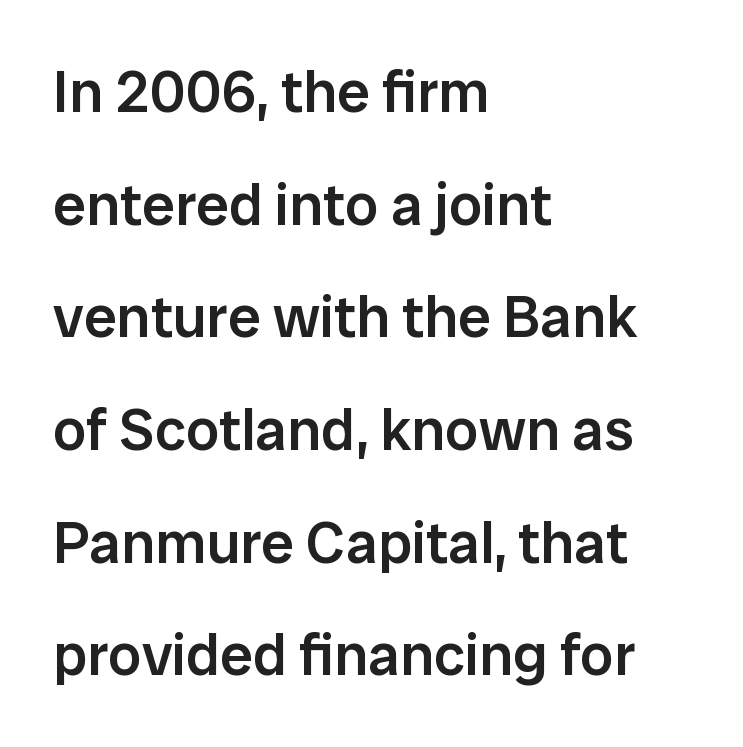
{"serif": "no", "italic": "no", "bold": "semi", "weight": "semibold", "width": "normal", "stroke_contrast": "low", "x_height": "medium", "monospaced": "no", "underline": "no", "align": "left", "line_spacing": "loose", "line_spacing_ratio": 1.91, "letter_spacing": "normal", "letter_spacing_em": 0.0, "glyph_px": 59}
